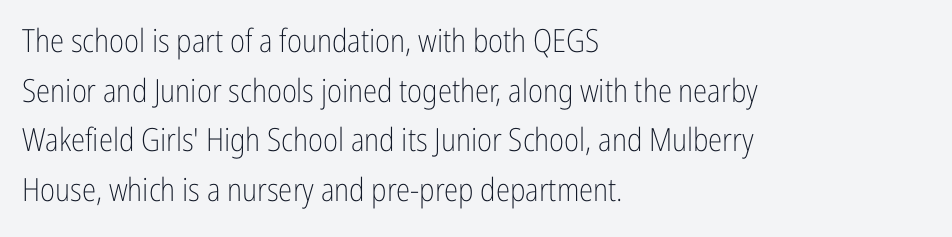
Q: Is the text bold? A: No.
Q: Is the text italic (slanted)? A: No, it is upright.
Q: Is the typeface a serif or a sans-serif typeface? A: Sans-serif.
Q: Is the text underlined? A: No.
Q: How is the paragraph aligned? A: Left-aligned.
Q: Is the spacing between letters normal or unusually wide? A: Normal.
Q: Is the spacing between lines tight, normal or loose? A: Normal.
Q: Width (condensed, normal, or wide)? A: Condensed.
Q: Stroke contrast? A: Low.
Q: x-height? A: Medium.
Q: Monospaced? A: No.
